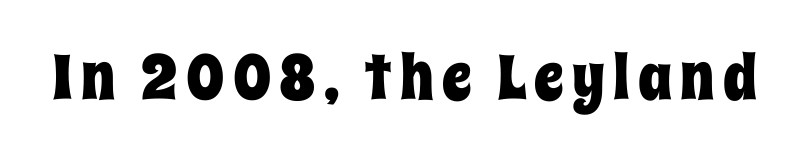
{"italic": "no", "width": "condensed", "stroke_contrast": "low", "x_height": "large", "monospaced": "no", "underline": "no", "glyph_px": 63}
